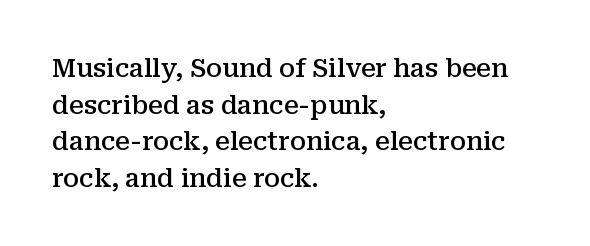
Every row of glyphs begins at an identical x-position on the left. Summary of weight: moderately heavy, a semibold. Evenly set lines give the paragraph a standard silhouette. In terms of letterspacing, this is plain default setting. When letters stand straight like this, we call the style roman or upright. The gap between lines stays unmarked.
